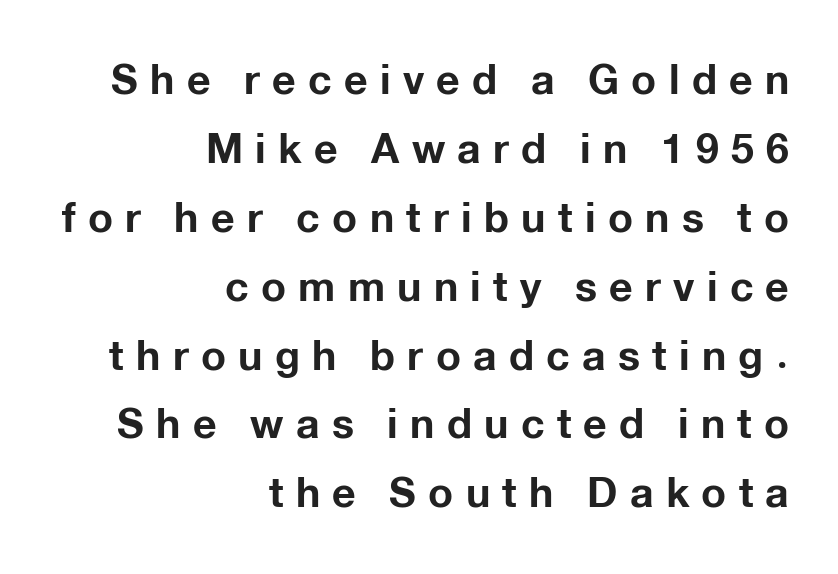
The gap between lines stays unmarked. Caption: multi-line text, flush right, ragged left. Proportional: the letters do not fall into vertical columns. As a designer I'd log this as weight 700, bold. This sample uses expanded letter spacing, leaving extra air between glyphs.
